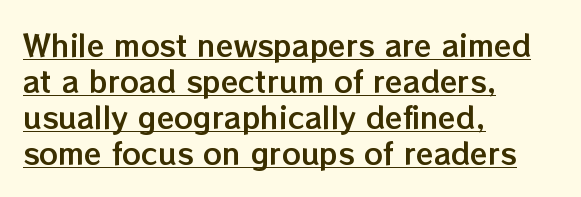
{"italic": "no", "width": "normal", "stroke_contrast": "low", "x_height": "medium", "monospaced": "no", "underline": "yes", "align": "left", "line_spacing_ratio": 1.24, "letter_spacing": "normal", "letter_spacing_em": 0.0, "glyph_px": 29}
